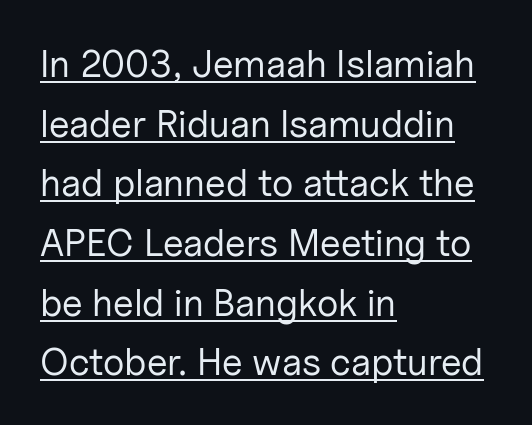
Q: Is the text bold? A: No.
Q: Is the text italic (slanted)? A: No, it is upright.
Q: Is the typeface a serif or a sans-serif typeface? A: Sans-serif.
Q: Is the text underlined? A: Yes.
Q: How is the paragraph aligned? A: Left-aligned.
Q: Is the spacing between letters normal or unusually wide? A: Normal.
Q: Is the spacing between lines tight, normal or loose? A: Normal.
Q: Width (condensed, normal, or wide)? A: Normal.
Q: Stroke contrast? A: Low.
Q: x-height? A: Medium.
Q: Monospaced? A: No.
